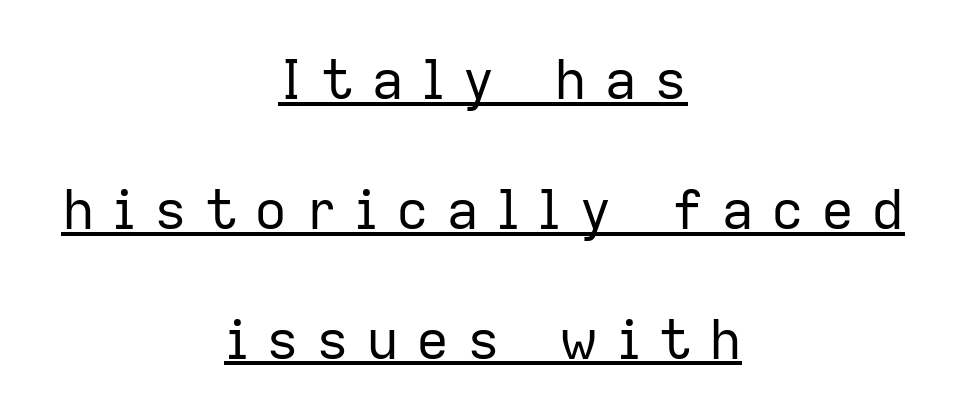
The image shows 55 px regular-weight sans-serif type, upright; set centered, loose line spacing (2.36x), unusually wide letter spacing (+0.31 em), underlined; low stroke contrast and a medium x-height.
